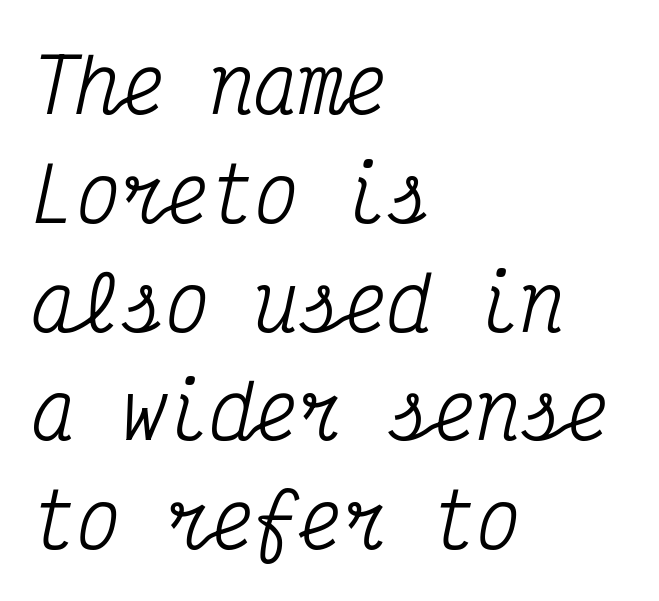
The image shows 74 px condensed serif type, italic (leaning right), monospaced; set left-aligned, normal line spacing (1.47x), normal letter spacing, not underlined; medium stroke contrast and a medium x-height.
